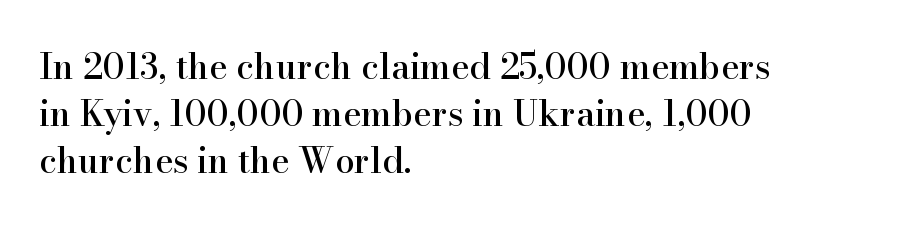
{"serif": "yes", "italic": "no", "width": "normal", "stroke_contrast": "high", "x_height": "small", "monospaced": "no", "underline": "no", "align": "left", "line_spacing": "normal", "line_spacing_ratio": 1.34, "letter_spacing": "normal", "letter_spacing_em": 0.0, "glyph_px": 35}
